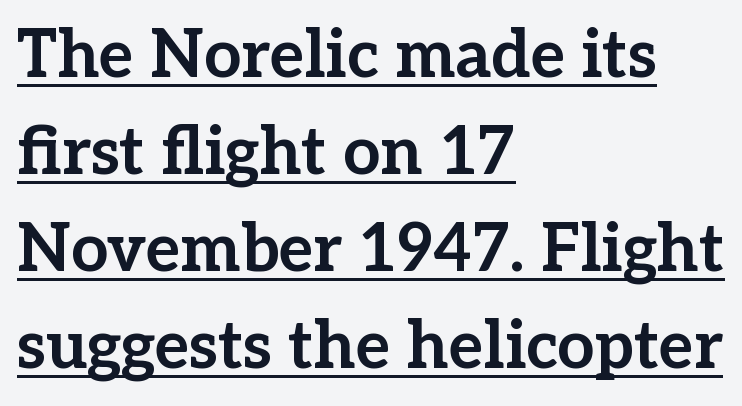
Q: Is the text bold? A: Yes.
Q: Is the text italic (slanted)? A: No, it is upright.
Q: Is the typeface a serif or a sans-serif typeface? A: Serif.
Q: Is the text underlined? A: Yes.
Q: How is the paragraph aligned? A: Left-aligned.
Q: Is the spacing between letters normal or unusually wide? A: Normal.
Q: Is the spacing between lines tight, normal or loose? A: Normal.
Q: Width (condensed, normal, or wide)? A: Normal.
Q: Stroke contrast? A: Low.
Q: x-height? A: Medium.
Q: Monospaced? A: No.
